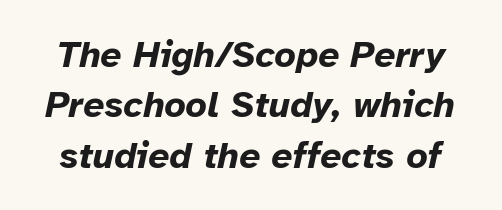
The image shows 37 px bold type, italic (leaning right); set normal line spacing (1.36x), normal letter spacing, not underlined; low stroke contrast and a medium x-height.
